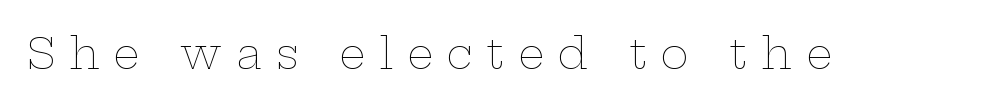
Q: Is the text bold? A: No.
Q: Is the text italic (slanted)? A: No, it is upright.
Q: Is the text underlined? A: No.
Q: Is the spacing between letters normal or unusually wide? A: Unusually wide.
Q: Width (condensed, normal, or wide)? A: Wide.
Q: Stroke contrast? A: Low.
Q: x-height? A: Medium.
Q: Monospaced? A: No.
